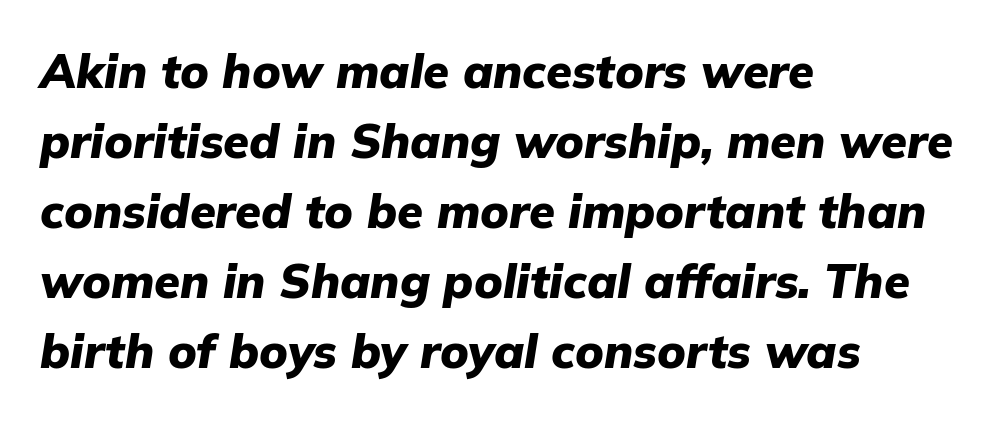
Tracking here is standard; glyphs follow each other at the usual distance. The passage shown is not underscored anywhere. Every row of glyphs begins at an identical x-position on the left. A full-strength bold gives these letters their thick strokes. An italicized treatment has been applied to the whole sample. Whoever set this chose a conventional vertical rhythm.
